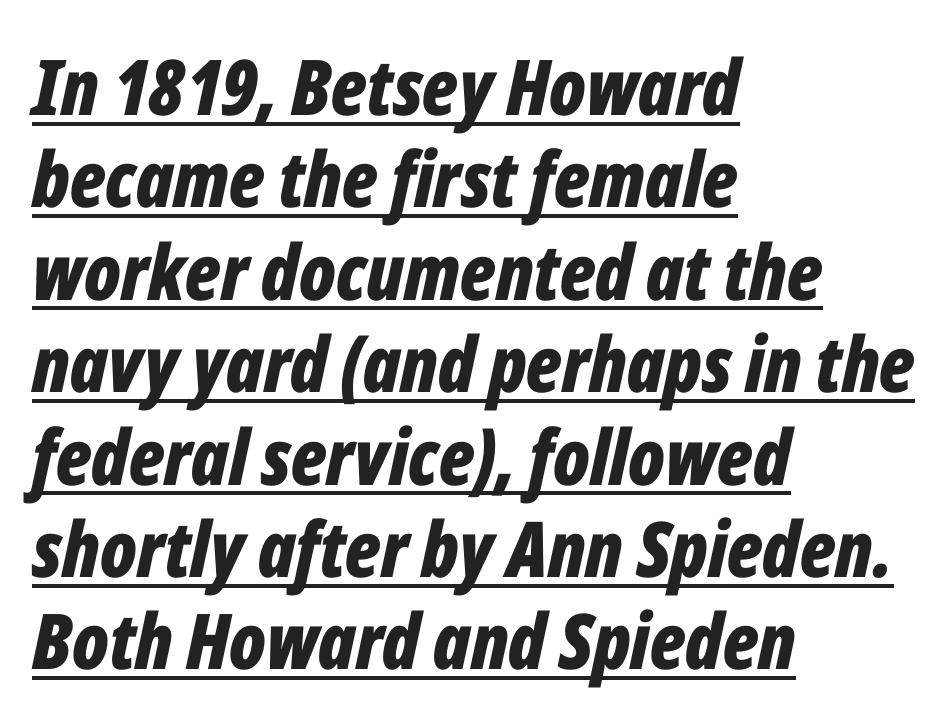
{"italic": "yes", "lean": "right", "slant_degrees": 12, "bold": "yes", "weight": "bold", "width": "condensed", "stroke_contrast": "low", "x_height": "medium", "monospaced": "no", "underline": "yes", "align": "left", "line_spacing_ratio": 1.2, "letter_spacing": "normal", "letter_spacing_em": 0.0, "glyph_px": 77}
